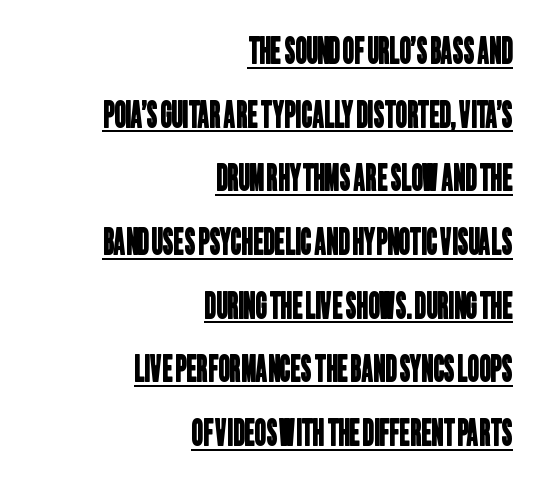
Q: Is the typeface a serif or a sans-serif typeface? A: Sans-serif.
Q: Is the text underlined? A: Yes.
Q: How is the paragraph aligned? A: Right-aligned.
Q: Is the spacing between letters normal or unusually wide? A: Normal.
Q: Width (condensed, normal, or wide)? A: Condensed.
Q: Stroke contrast? A: Low.
Q: x-height? A: Large.
Q: Monospaced? A: No.
